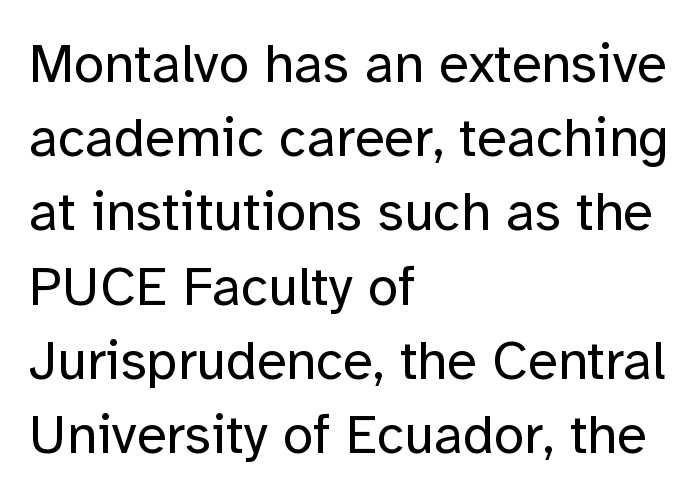
Q: Is the text bold? A: No.
Q: Is the text italic (slanted)? A: No, it is upright.
Q: Is the typeface a serif or a sans-serif typeface? A: Sans-serif.
Q: Is the text underlined? A: No.
Q: How is the paragraph aligned? A: Left-aligned.
Q: Is the spacing between letters normal or unusually wide? A: Normal.
Q: Is the spacing between lines tight, normal or loose? A: Normal.
Q: Width (condensed, normal, or wide)? A: Normal.
Q: Stroke contrast? A: Low.
Q: x-height? A: Medium.
Q: Monospaced? A: No.
